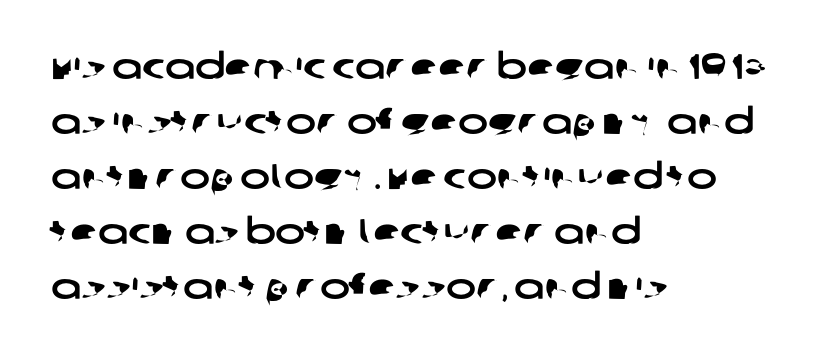
{"serif": "no", "width": "wide", "stroke_contrast": "low", "x_height": "large", "monospaced": "no", "underline": "no", "align": "left", "line_spacing": "normal", "line_spacing_ratio": 1.53, "letter_spacing": "normal", "letter_spacing_em": 0.0, "glyph_px": 36}
